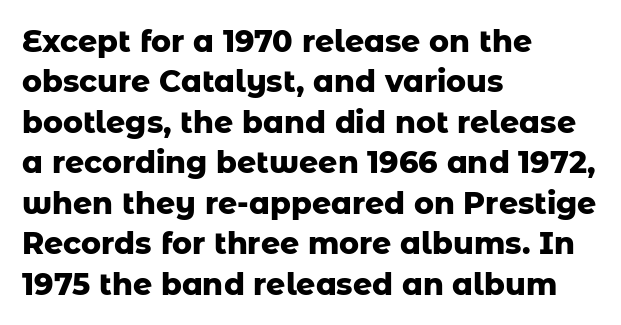
The image shows 30 px heavy sans-serif type, upright; set left-aligned, normal line spacing (1.35x), normal letter spacing, not underlined; low stroke contrast and a medium x-height.
